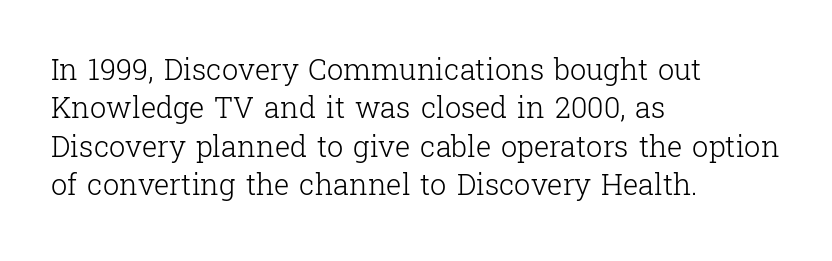
The image shows 29 px light serif type, upright; set left-aligned, normal line spacing (1.32x), normal letter spacing, not underlined; low stroke contrast and a medium x-height.
